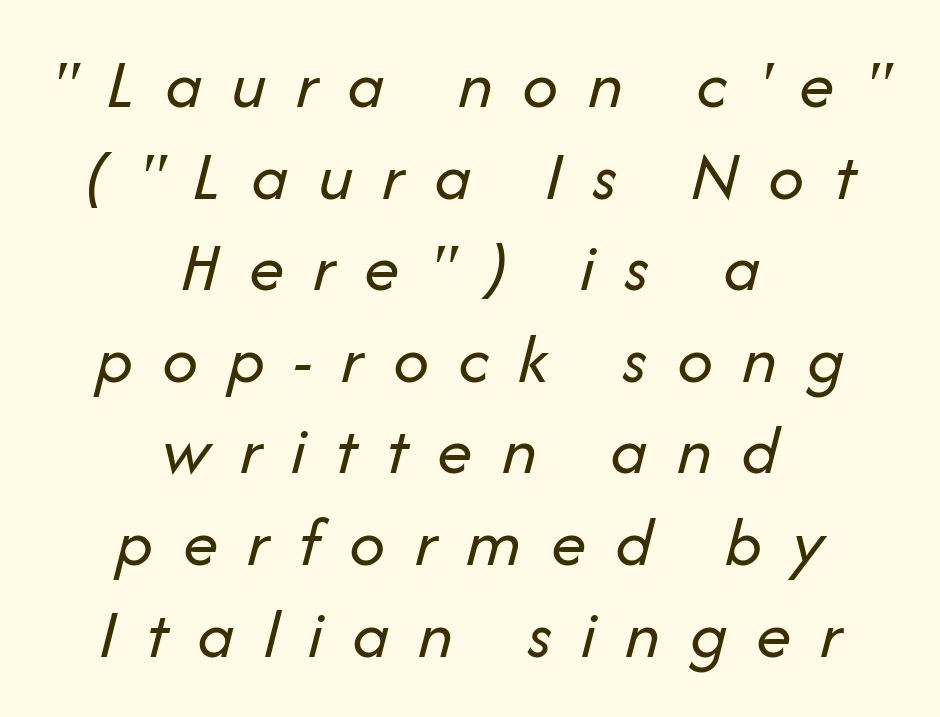
{"italic": "yes", "lean": "right", "slant_degrees": 14, "bold": "no", "weight": "regular", "width": "normal", "stroke_contrast": "low", "x_height": "medium", "monospaced": "no", "underline": "no", "align": "center", "line_spacing": "normal", "line_spacing_ratio": 1.29, "letter_spacing": "wide", "letter_spacing_em": 0.41, "glyph_px": 71}
